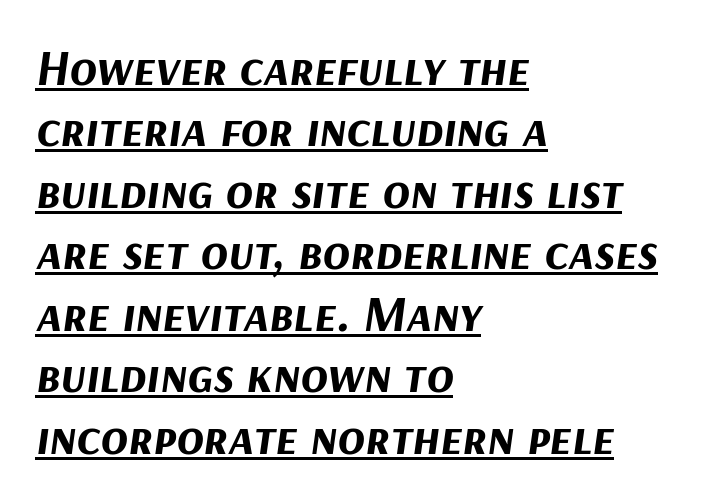
The image shows 50 px bold type, italic (leaning right); set left-aligned, line spacing 1.23x, normal letter spacing, underlined; medium stroke contrast and a medium x-height.
